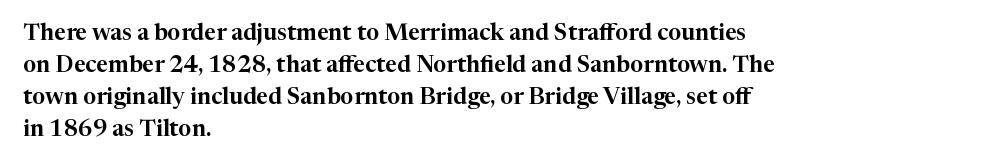
These lines are set flush left with a ragged right edge. Nope, not italic — everything's standing straight. Observe the ordinary spacing: letters are neighbours, not strangers. Vertically, the passage feels balanced, rows spaced as you'd expect. Has an underline been added? It has not.
